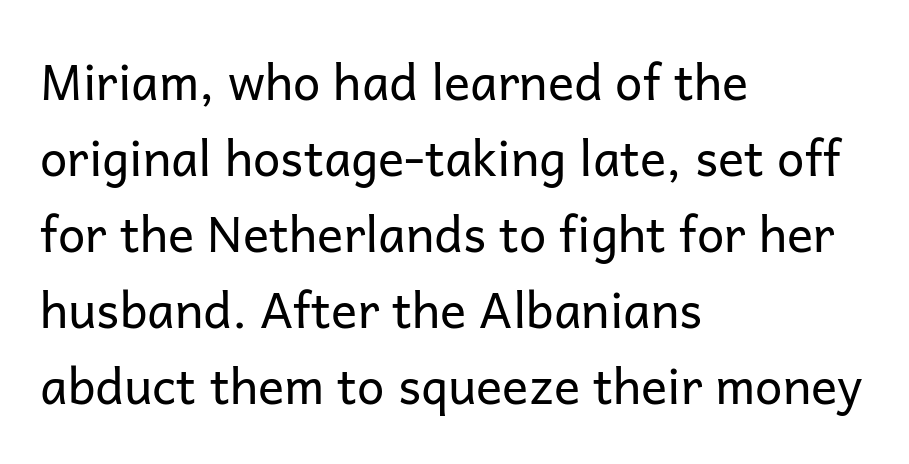
{"serif": "no", "italic": "no", "bold": "no", "weight": "regular", "width": "normal", "stroke_contrast": "low", "x_height": "medium", "monospaced": "no", "underline": "no", "align": "left", "line_spacing": "normal", "line_spacing_ratio": 1.55, "letter_spacing": "normal", "letter_spacing_em": 0.0, "glyph_px": 49}
